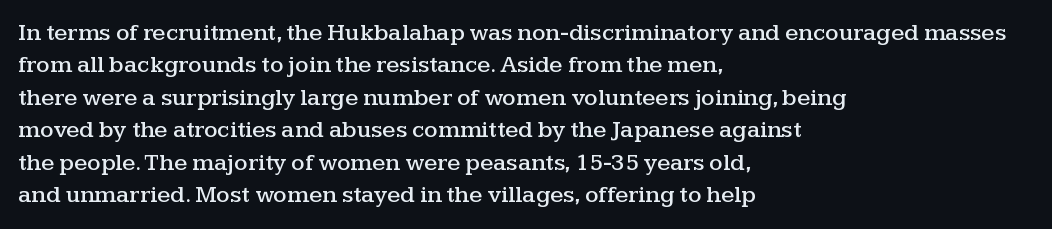
Q: Is the text italic (slanted)? A: No, it is upright.
Q: Is the text underlined? A: No.
Q: How is the paragraph aligned? A: Left-aligned.
Q: Is the spacing between letters normal or unusually wide? A: Normal.
Q: Is the spacing between lines tight, normal or loose? A: Normal.
